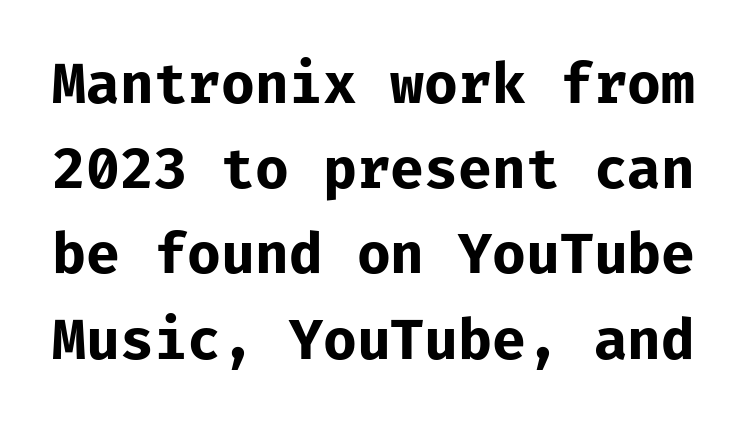
Tall strokes in this sample are plumb rather than angled. The face used here has the dense, thick strokes of a bold. Quick note: interline space is typical. Think of a typewriter: that constant character pitch is what you see here. Plain, unruled lines of type.
